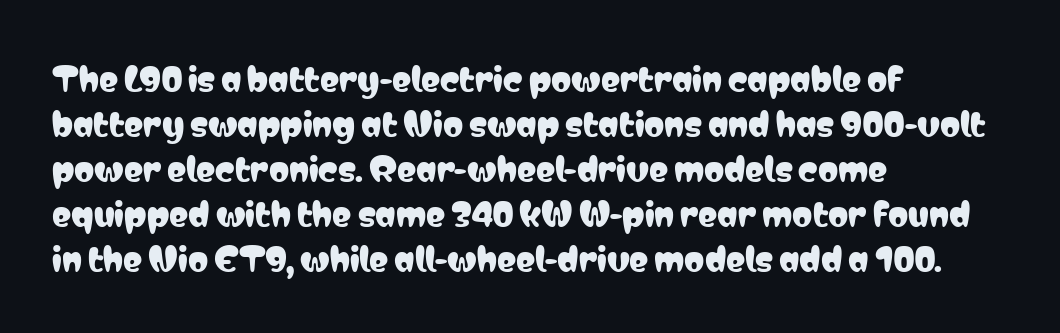
The image shows 32 px condensed sans-serif type, upright; set left-aligned, normal line spacing (1.41x), normal letter spacing, not underlined; low stroke contrast and a medium x-height.
